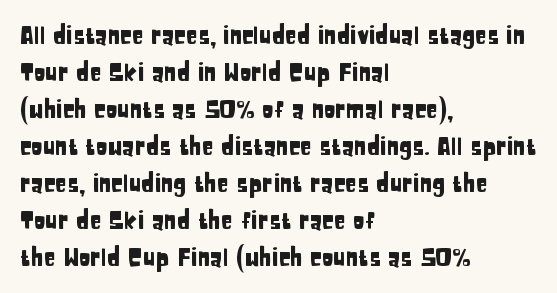
{"italic": "no", "underline": "no", "align": "left", "line_spacing": "normal", "line_spacing_ratio": 1.54, "letter_spacing": "normal", "letter_spacing_em": 0.0, "glyph_px": 24}
